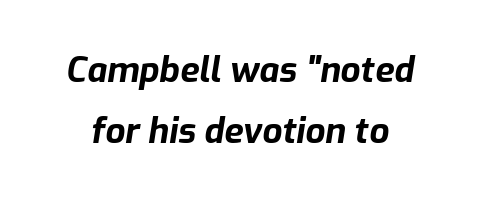
Descenders hang freely into open space. These lines are rendered in a variable-pitch font. Posture: slanted. Is the type bold? Yes — the strokes are clearly thick and heavy. The face used here is rendered with its standard letterfit.
